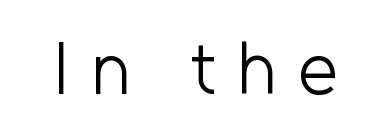
Q: Is the text bold? A: No.
Q: Is the text italic (slanted)? A: No, it is upright.
Q: Is the typeface a serif or a sans-serif typeface? A: Sans-serif.
Q: Is the text underlined? A: No.
Q: Is the spacing between letters normal or unusually wide? A: Unusually wide.
Q: Width (condensed, normal, or wide)? A: Normal.
Q: Stroke contrast? A: Low.
Q: x-height? A: Medium.
Q: Monospaced? A: No.
